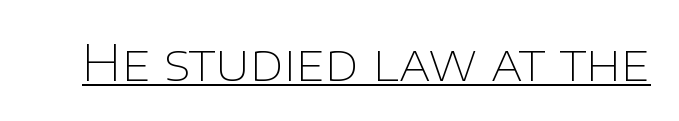
The image shows 50 px thin sans-serif type, upright; set normal letter spacing, underlined; low stroke contrast and a large x-height.
